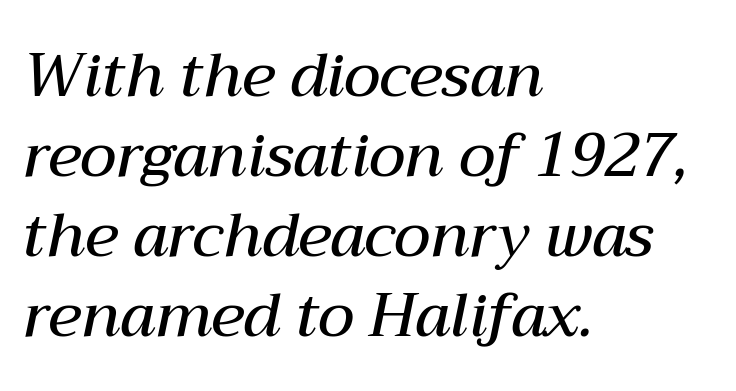
Q: Is the text bold? A: Semi-bold.
Q: Is the text italic (slanted)? A: Yes, it leans right by about 12 degrees.
Q: Is the text underlined? A: No.
Q: How is the paragraph aligned? A: Left-aligned.
Q: Is the spacing between letters normal or unusually wide? A: Normal.
Q: Is the spacing between lines tight, normal or loose? A: Normal.
Q: Width (condensed, normal, or wide)? A: Normal.
Q: Stroke contrast? A: Medium.
Q: x-height? A: Medium.
Q: Monospaced? A: No.
